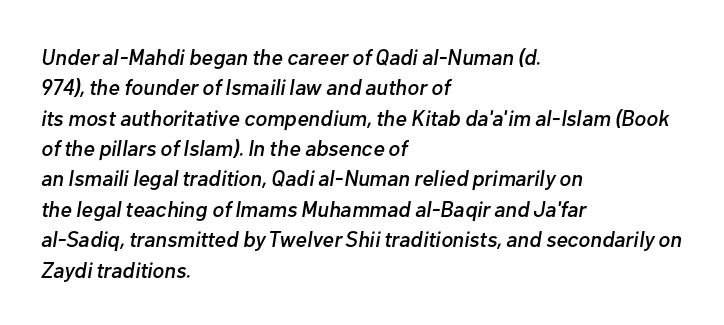
{"italic": "yes", "lean": "right", "slant_degrees": 10, "underline": "no", "align": "left", "line_spacing": "normal", "line_spacing_ratio": 1.38, "letter_spacing": "normal", "letter_spacing_em": 0.0, "glyph_px": 22}
